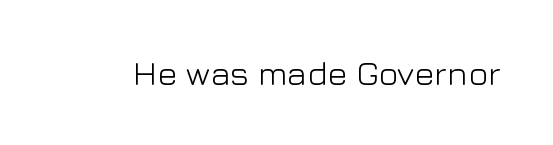
Letters have the restrained weight of plain body copy at most. This sample uses an upright cut, with every glyph sitting square on the baseline. Default kerning and tracking; the words read as compact shapes. The gap between lines stays unmarked.
